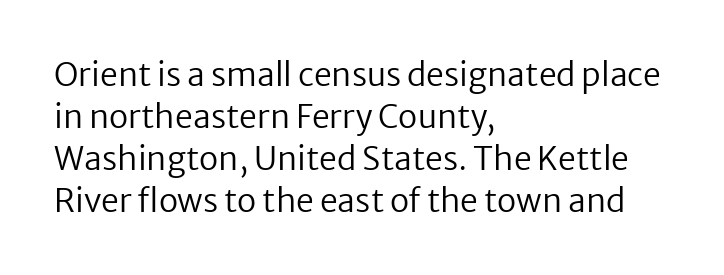
Q: Is the text bold? A: No.
Q: Is the text italic (slanted)? A: No, it is upright.
Q: Is the typeface a serif or a sans-serif typeface? A: Sans-serif.
Q: Is the text underlined? A: No.
Q: How is the paragraph aligned? A: Left-aligned.
Q: Is the spacing between letters normal or unusually wide? A: Normal.
Q: Is the spacing between lines tight, normal or loose? A: Normal.
Q: Width (condensed, normal, or wide)? A: Normal.
Q: Stroke contrast? A: Low.
Q: x-height? A: Medium.
Q: Monospaced? A: No.
